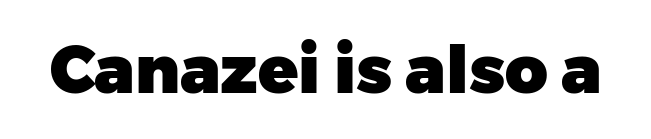
The image shows 66 px heavy sans-serif type, upright; set normal letter spacing, not underlined; low stroke contrast and a medium x-height.
